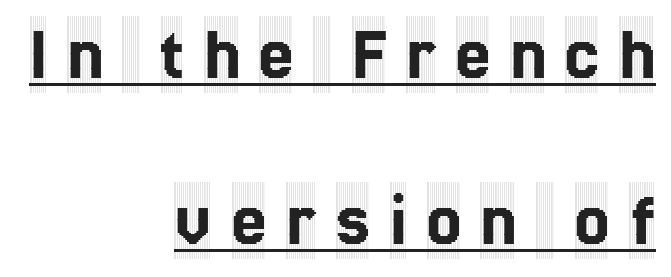
{"serif": "yes", "italic": "no", "width": "condensed", "x_height": "large", "monospaced": "no", "underline": "yes", "align": "right", "line_spacing": "loose", "line_spacing_ratio": 2.16, "letter_spacing": "wide", "letter_spacing_em": 0.26, "glyph_px": 77}
